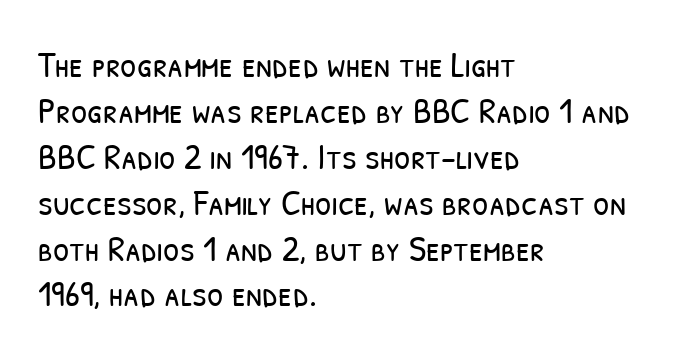
The image shows 37 px light, condensed sans-serif type; set left-aligned, line spacing 1.24x, normal letter spacing, not underlined; low stroke contrast and a medium x-height.
